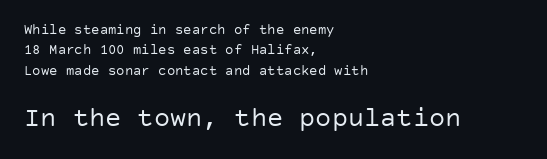
Q: Is the text bold? A: No.
Q: Is the text italic (slanted)? A: No, it is upright.
Q: Is the text underlined? A: No.
Q: How is the paragraph aligned? A: Left-aligned.
Q: Is the spacing between letters normal or unusually wide? A: Normal.
Q: Is the spacing between lines tight, normal or loose? A: Normal.
Q: Which block of text is set in a larger size, the first (top) or the second (bottom)? A: The second (bottom) one.
